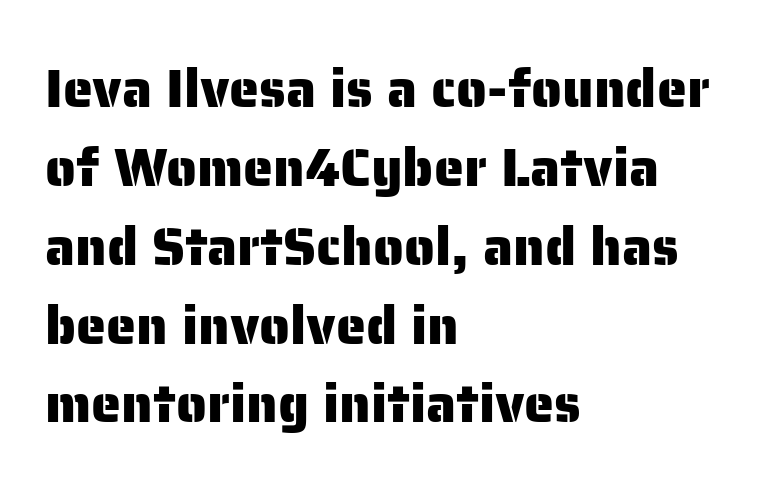
The image shows 54 px sans-serif type, upright; set left-aligned, normal line spacing (1.46x), normal letter spacing, not underlined; low stroke contrast and a medium x-height.
